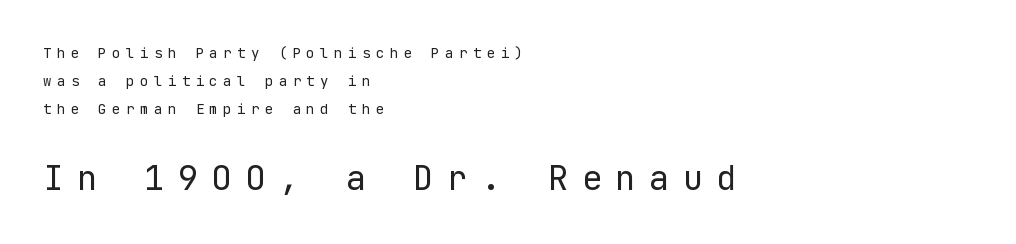
A typesetter would label this face a sans. Baseline-to-baseline distance is far greater than the letter height. Every row of glyphs begins at an identical x-position on the left. This reads as an unemphasized weight, regular at the heaviest. The type sits square on the baseline with zero lean. Visually, the bottom section dominates because its glyphs are scaled up.
